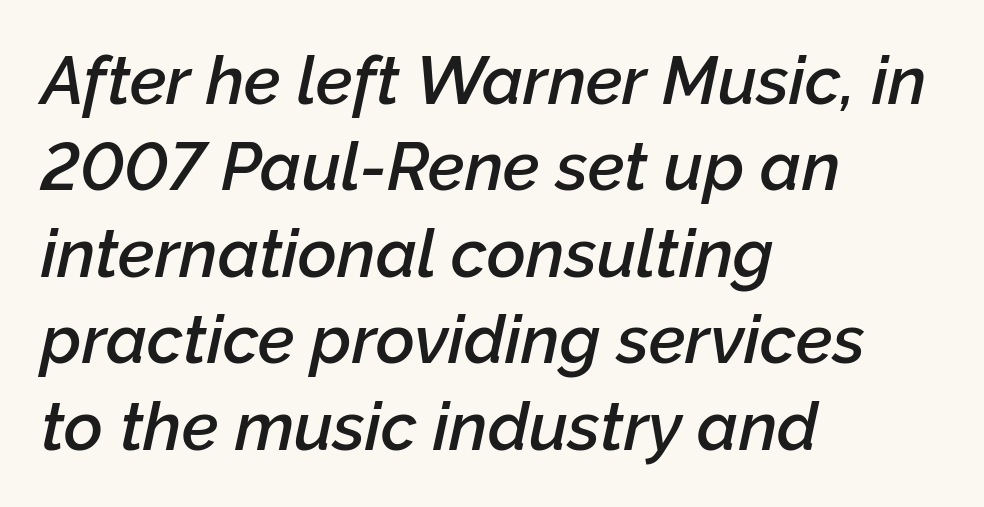
Casual observation: everything's shoved over to the left. Normally led — the rows are evenly, conventionally spaced. Looks like regular typesetting: each glyph gets only the width it needs. The strip under each line holds only bare page. Typographic density is moderately raised because the face is semibold.
